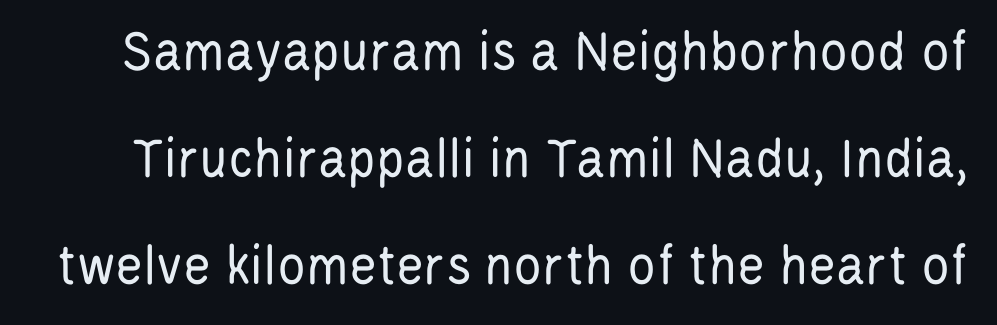
{"serif": "no", "italic": "no", "bold": "no", "weight": "regular", "width": "condensed", "stroke_contrast": "low", "x_height": "large", "monospaced": "no", "underline": "no", "line_spacing_ratio": 1.81, "letter_spacing": "normal", "letter_spacing_em": 0.0, "glyph_px": 59}
